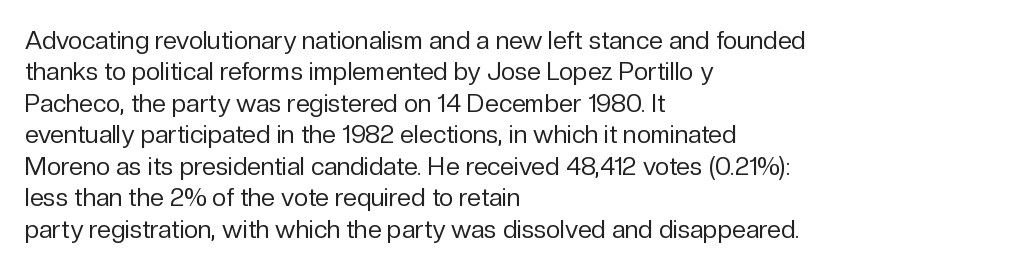
{"italic": "no", "bold": "no", "underline": "no", "align": "left", "line_spacing": "normal", "line_spacing_ratio": 1.26, "letter_spacing": "normal", "letter_spacing_em": 0.0, "glyph_px": 25}
